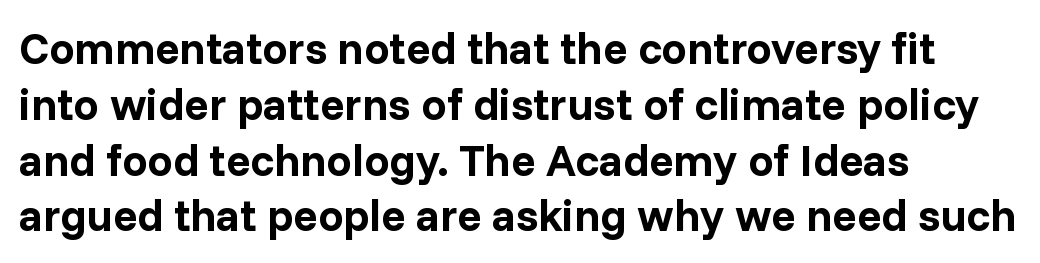
The image shows 45 px bold sans-serif type, upright; set left-aligned, line spacing 1.24x, normal letter spacing, not underlined; low stroke contrast and a medium x-height.
